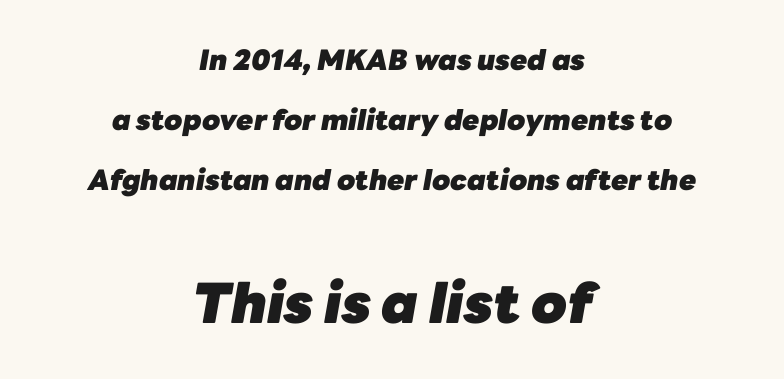
The image shows 55 px heavy type, italic (leaning right); set centered, loose line spacing (2.15x), normal letter spacing, not underlined; the second (bottom) block is 1.96x larger; low stroke contrast and a medium x-height.
